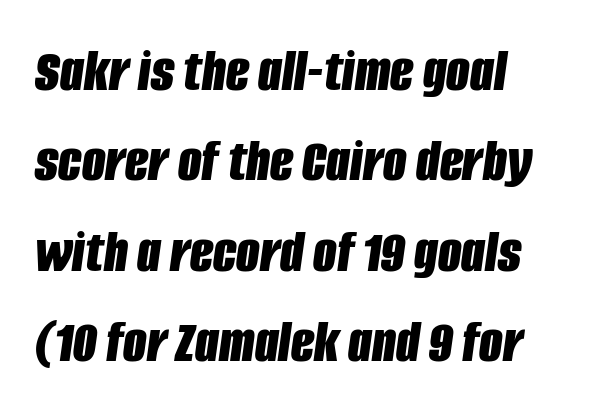
The image shows 61 px bold, condensed type, italic (leaning right); set left-aligned, normal line spacing (1.48x), normal letter spacing, not underlined; low stroke contrast and a large x-height.
